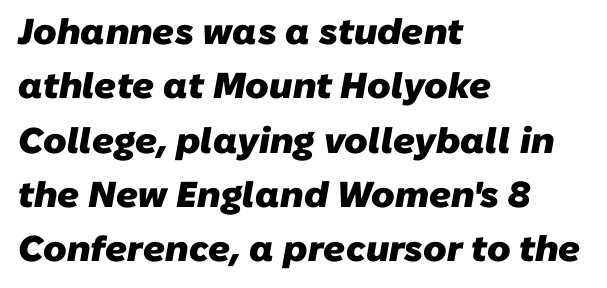
Q: Is the text bold? A: Yes.
Q: Is the typeface a serif or a sans-serif typeface? A: Sans-serif.
Q: Is the text underlined? A: No.
Q: How is the paragraph aligned? A: Left-aligned.
Q: Is the spacing between letters normal or unusually wide? A: Normal.
Q: Is the spacing between lines tight, normal or loose? A: Normal.
Q: Width (condensed, normal, or wide)? A: Normal.
Q: Stroke contrast? A: Low.
Q: x-height? A: Medium.
Q: Monospaced? A: No.
